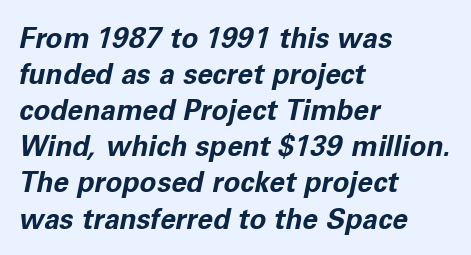
The image shows 28 px bold type, italic (leaning right); set left-aligned, normal line spacing (1.29x), normal letter spacing, not underlined; low stroke contrast and a medium x-height.
